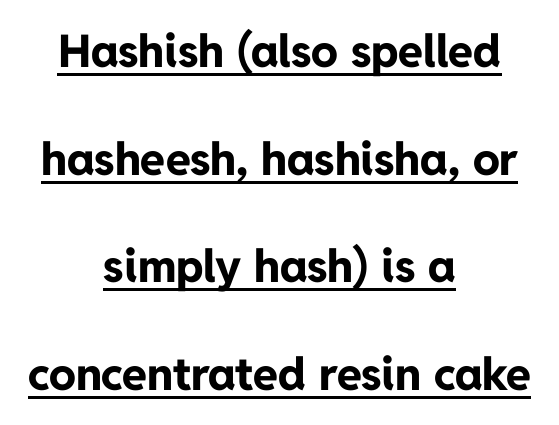
The image shows 45 px bold sans-serif type, upright; set centered, loose line spacing (2.39x), normal letter spacing, underlined; low stroke contrast and a medium x-height.
